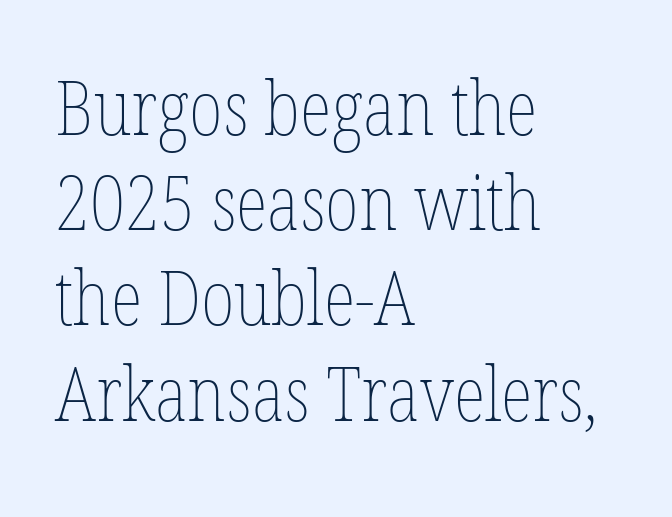
Q: Is the text bold? A: No.
Q: Is the text italic (slanted)? A: No, it is upright.
Q: Is the text underlined? A: No.
Q: How is the paragraph aligned? A: Left-aligned.
Q: Is the spacing between letters normal or unusually wide? A: Normal.
Q: Is the spacing between lines tight, normal or loose? A: Normal.
Q: Width (condensed, normal, or wide)? A: Condensed.
Q: Stroke contrast? A: Low.
Q: x-height? A: Medium.
Q: Monospaced? A: No.
